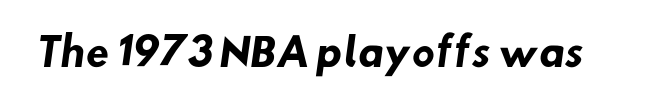
Q: Is the text bold? A: Yes.
Q: Is the typeface a serif or a sans-serif typeface? A: Sans-serif.
Q: Is the text underlined? A: No.
Q: Is the spacing between letters normal or unusually wide? A: Normal.
Q: Width (condensed, normal, or wide)? A: Normal.
Q: Stroke contrast? A: Low.
Q: x-height? A: Small.
Q: Monospaced? A: No.
